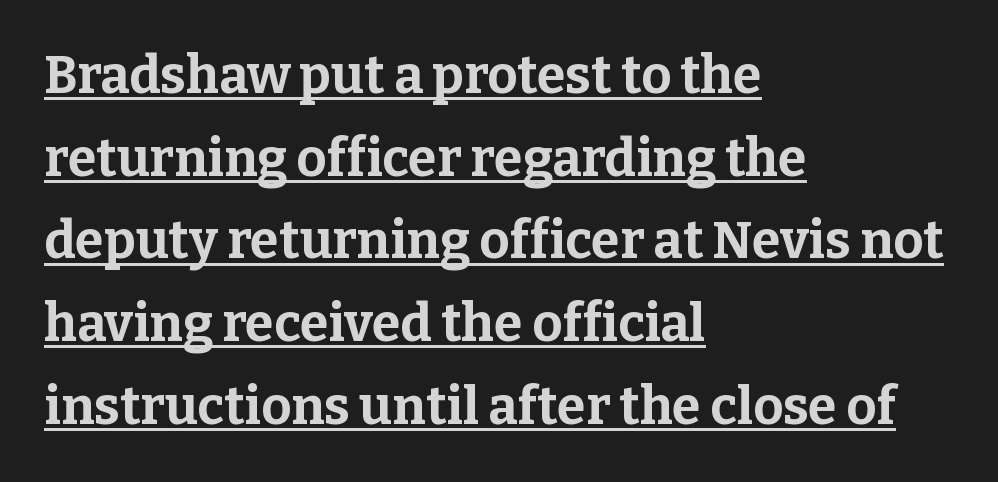
{"serif": "yes", "italic": "no", "bold": "yes", "weight": "bold", "width": "normal", "stroke_contrast": "low", "x_height": "medium", "monospaced": "no", "underline": "yes", "align": "left", "line_spacing": "normal", "line_spacing_ratio": 1.59, "letter_spacing": "normal", "letter_spacing_em": 0.0, "glyph_px": 52}
